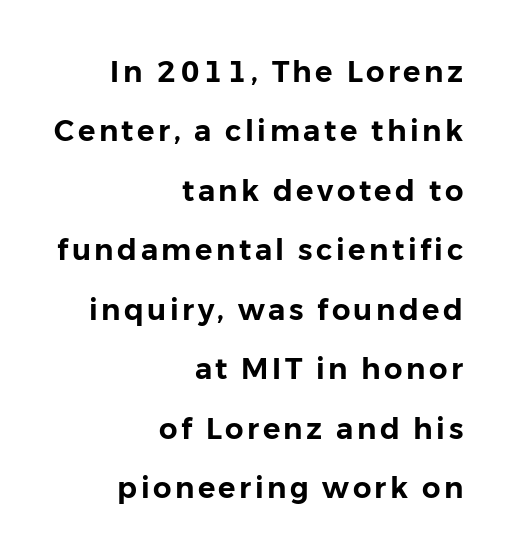
{"serif": "no", "italic": "no", "width": "normal", "stroke_contrast": "low", "x_height": "medium", "monospaced": "no", "underline": "no", "align": "right", "line_spacing": "loose", "line_spacing_ratio": 2.05, "glyph_px": 29}
